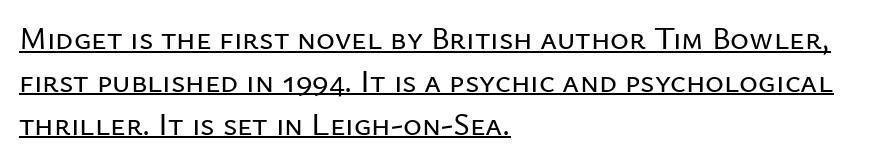
The image shows 32 px sans-serif type, upright; set left-aligned, normal line spacing (1.34x), normal letter spacing, underlined; low stroke contrast and a medium x-height.
